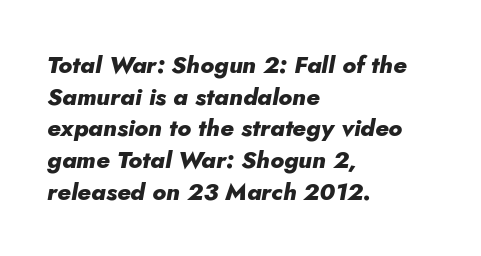
Notice how thick the strokes are: this is what a full bold looks like. Standard letterfit; no display-style spreading of the glyphs. The lines sit at an ordinary, default distance from one another. The foot of each line stays bare and open. Where is the straight margin? On the left. Tall strokes in this sample are angled rather than plumb.
